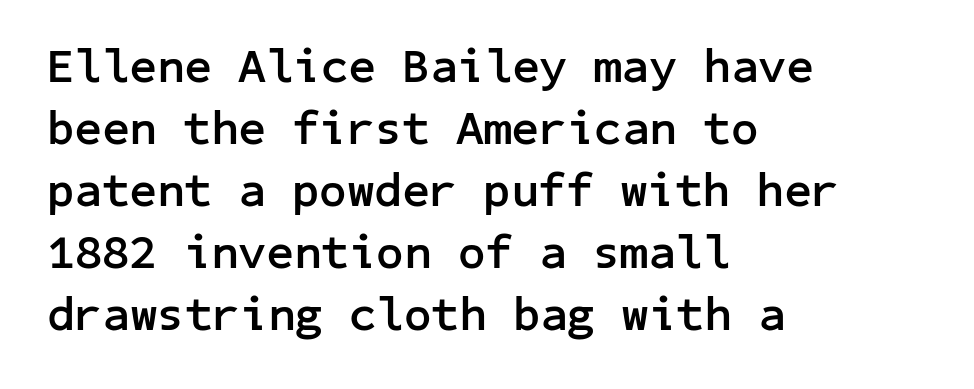
Q: Is the text bold? A: Yes.
Q: Is the text italic (slanted)? A: No, it is upright.
Q: Is the typeface a serif or a sans-serif typeface? A: Sans-serif.
Q: Is the text underlined? A: No.
Q: How is the paragraph aligned? A: Left-aligned.
Q: Is the spacing between letters normal or unusually wide? A: Normal.
Q: Is the spacing between lines tight, normal or loose? A: Normal.
Q: Width (condensed, normal, or wide)? A: Normal.
Q: Stroke contrast? A: Low.
Q: x-height? A: Medium.
